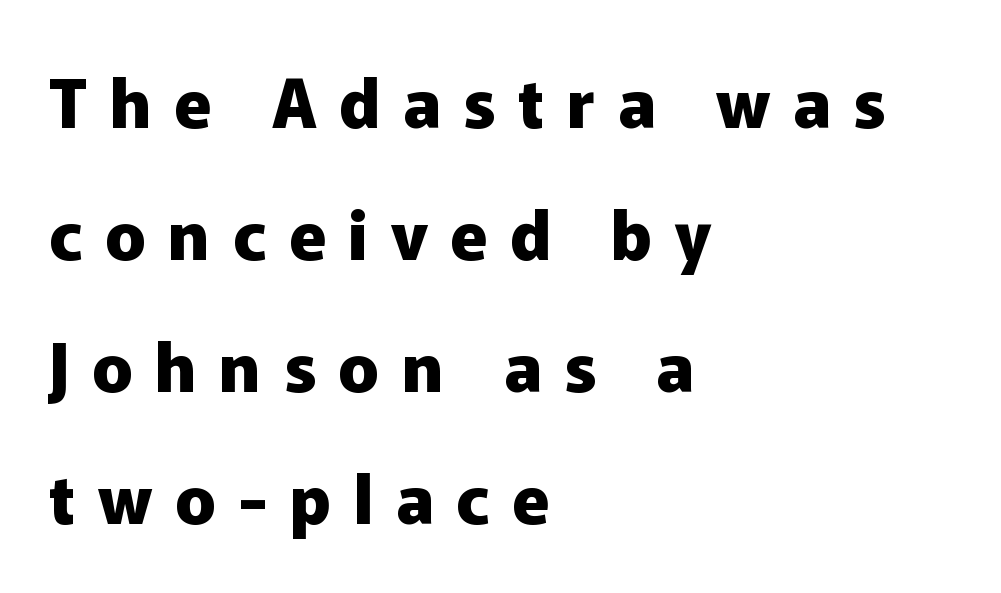
The image shows 68 px heavy sans-serif type, upright; set left-aligned, loose line spacing (1.94x), unusually wide letter spacing (+0.33 em), not underlined; low stroke contrast and a medium x-height.
